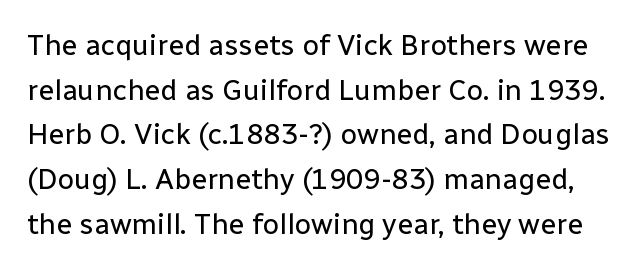
Q: Is the text bold? A: No.
Q: Is the text italic (slanted)? A: No, it is upright.
Q: Is the typeface a serif or a sans-serif typeface? A: Sans-serif.
Q: Is the text underlined? A: No.
Q: Is the spacing between letters normal or unusually wide? A: Normal.
Q: Is the spacing between lines tight, normal or loose? A: Normal.
Q: Width (condensed, normal, or wide)? A: Normal.
Q: Stroke contrast? A: Low.
Q: x-height? A: Medium.
Q: Monospaced? A: No.
